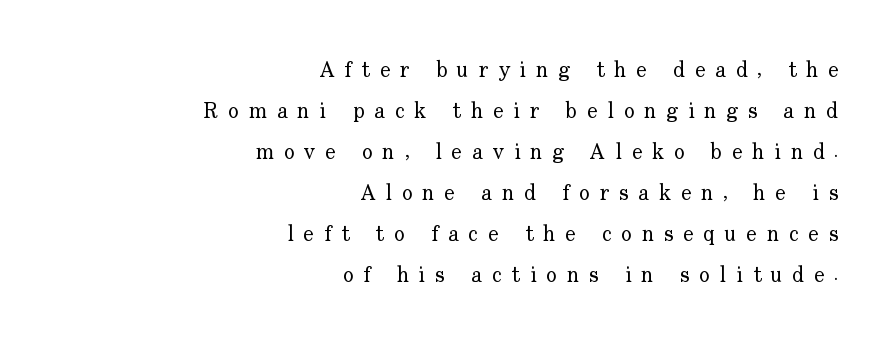
Q: Is the text bold? A: No.
Q: Is the text italic (slanted)? A: No, it is upright.
Q: Is the text underlined? A: No.
Q: How is the paragraph aligned? A: Right-aligned.
Q: Is the spacing between letters normal or unusually wide? A: Unusually wide.
